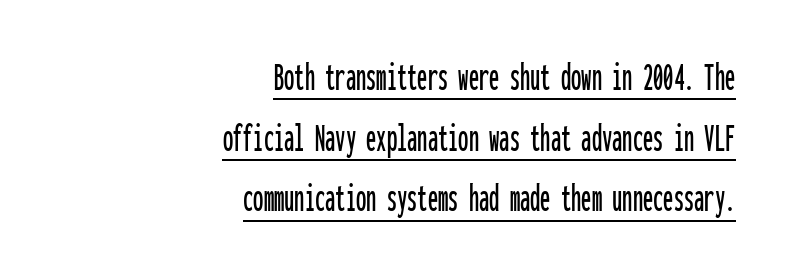
The image shows 41 px condensed sans-serif type, upright, monospaced; set right-aligned, normal line spacing (1.48x), normal letter spacing, underlined; low stroke contrast and a medium x-height.
